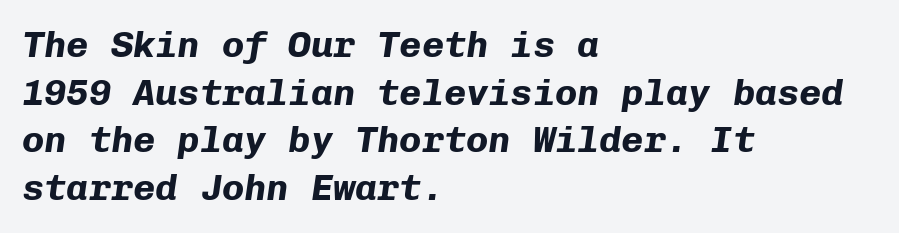
The image shows 37 px bold type, italic (leaning right), monospaced; set left-aligned, normal line spacing (1.29x), normal letter spacing, not underlined; low stroke contrast and a medium x-height.
